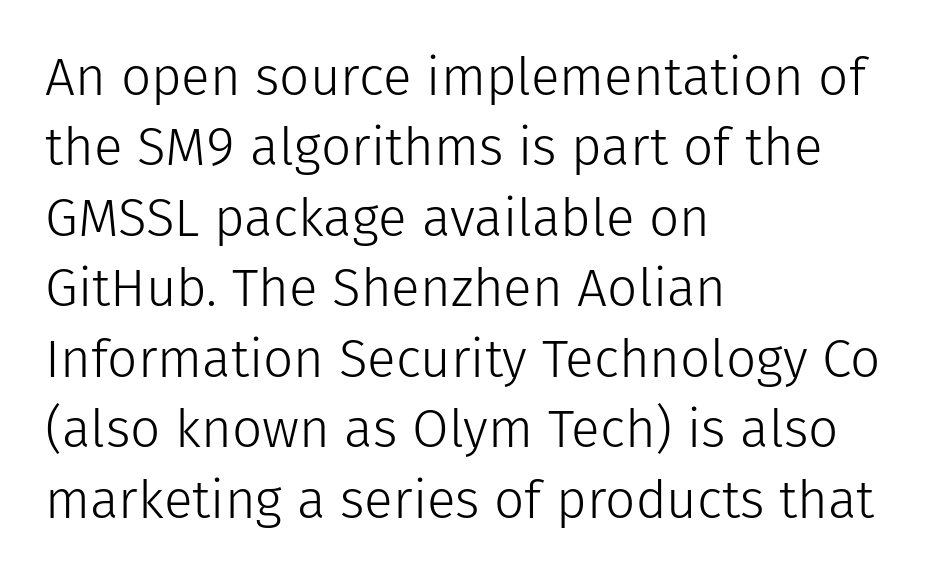
The passage shown has conventional tracking throughout. Line beginnings align vertically; line endings do not. Underlining? Definitely not there. Is the stroke heavy? The answer is a plain regular-or-lighter. Is there much room between lines? A standard amount, neither cramped nor airy.
